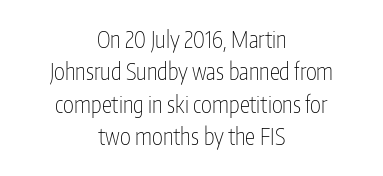
Q: Is the text bold? A: No.
Q: Is the text italic (slanted)? A: No, it is upright.
Q: Is the text underlined? A: No.
Q: How is the paragraph aligned? A: Centered.
Q: Is the spacing between letters normal or unusually wide? A: Normal.
Q: Is the spacing between lines tight, normal or loose? A: Normal.
